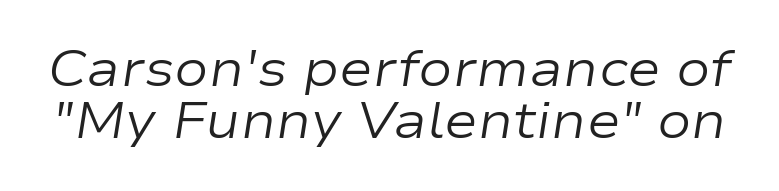
{"italic": "yes", "lean": "right", "slant_degrees": 9, "bold": "no", "weight": "regular", "width": "wide", "stroke_contrast": "low", "x_height": "medium", "monospaced": "no", "underline": "no", "line_spacing": "tight", "line_spacing_ratio": 1.02, "letter_spacing": "normal", "letter_spacing_em": 0.0, "glyph_px": 51}
